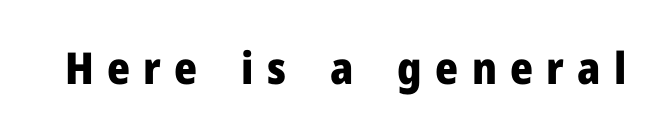
The image shows 44 px heavy sans-serif type, upright; set unusually wide letter spacing (+0.3 em), not underlined; low stroke contrast and a medium x-height.
